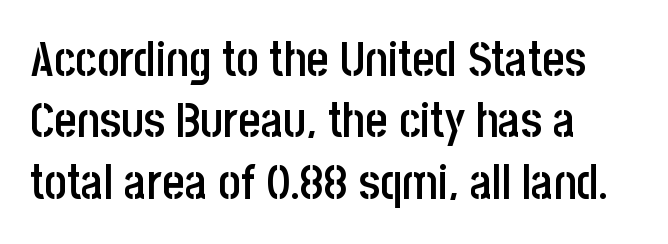
These lines are rendered in a variable-pitch font. Weight: semibold (demi). Has an underline been added? It has not. Note: no serifs on the glyphs. The font's upright variant was chosen for this text.
